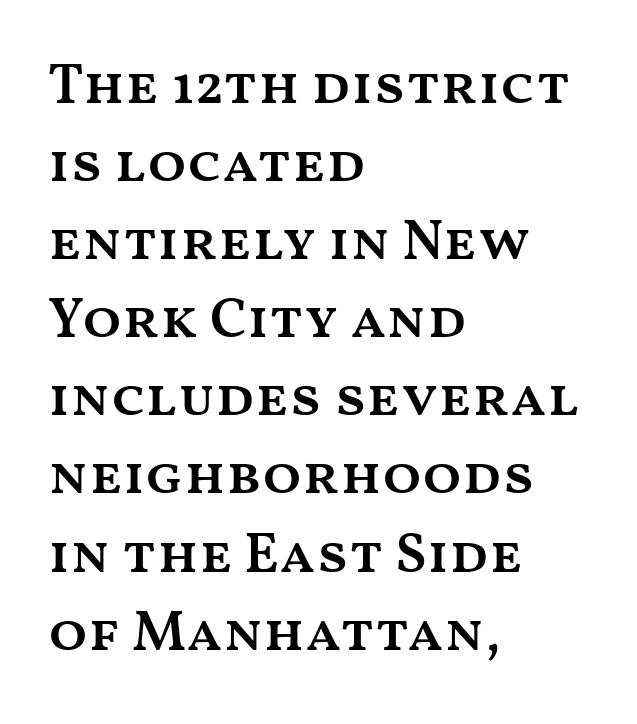
Is the letter spacing exaggerated? No — it looks like the ordinary default. Honestly, the row spacing looks completely unremarkable. These lines are rendered in a variable-pitch font. The specimen reads as upright at a glance.
